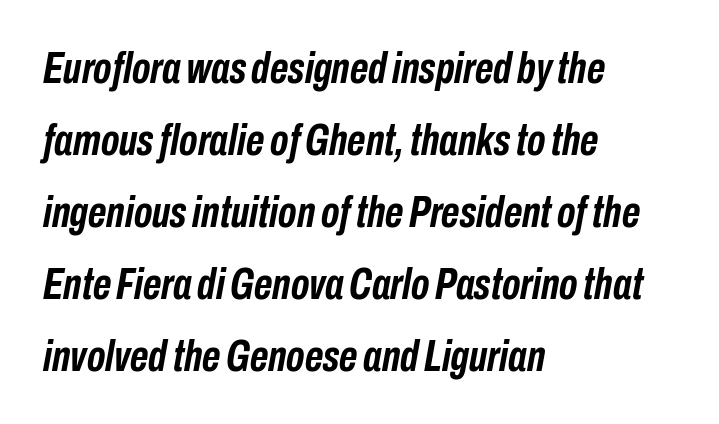
Q: Is the text bold? A: Yes.
Q: Is the text italic (slanted)? A: Yes, it leans right by about 10 degrees.
Q: Is the text underlined? A: No.
Q: How is the paragraph aligned? A: Left-aligned.
Q: Is the spacing between letters normal or unusually wide? A: Normal.
Q: Is the spacing between lines tight, normal or loose? A: Normal.
Q: Width (condensed, normal, or wide)? A: Condensed.
Q: Stroke contrast? A: Low.
Q: x-height? A: Medium.
Q: Monospaced? A: No.
